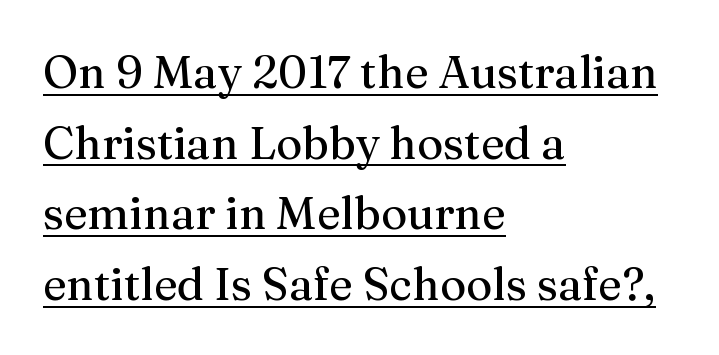
Q: Is the text italic (slanted)? A: No, it is upright.
Q: Is the typeface a serif or a sans-serif typeface? A: Serif.
Q: Is the text underlined? A: Yes.
Q: How is the paragraph aligned? A: Left-aligned.
Q: Is the spacing between letters normal or unusually wide? A: Normal.
Q: Is the spacing between lines tight, normal or loose? A: Normal.
Q: Width (condensed, normal, or wide)? A: Normal.
Q: Stroke contrast? A: Medium.
Q: x-height? A: Medium.
Q: Monospaced? A: No.
